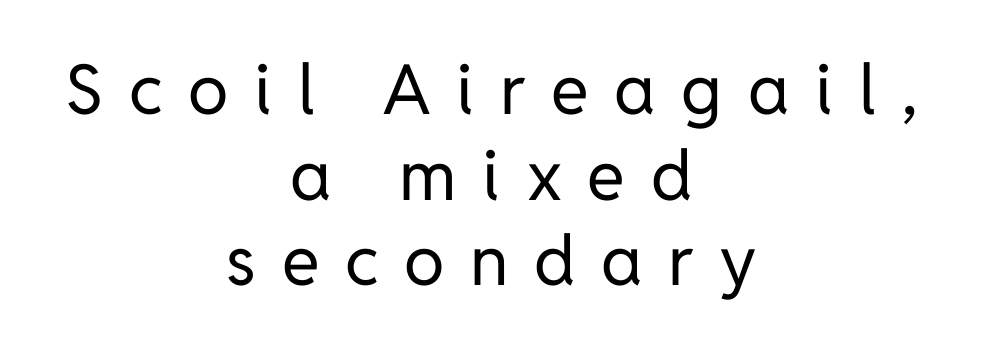
Q: Is the text bold? A: No.
Q: Is the text italic (slanted)? A: No, it is upright.
Q: Is the typeface a serif or a sans-serif typeface? A: Sans-serif.
Q: Is the text underlined? A: No.
Q: How is the paragraph aligned? A: Centered.
Q: Is the spacing between letters normal or unusually wide? A: Unusually wide.
Q: Width (condensed, normal, or wide)? A: Normal.
Q: Stroke contrast? A: Low.
Q: x-height? A: Medium.
Q: Monospaced? A: No.
